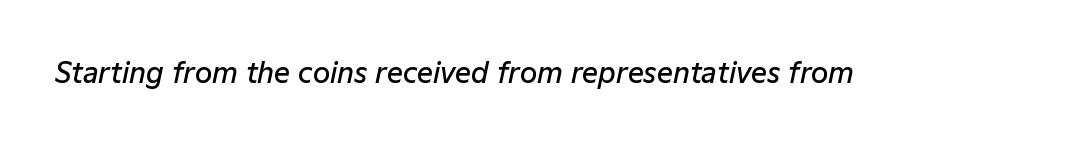
The image shows 28 px semibold type, italic (leaning right); set normal letter spacing, not underlined; low stroke contrast and a medium x-height.
